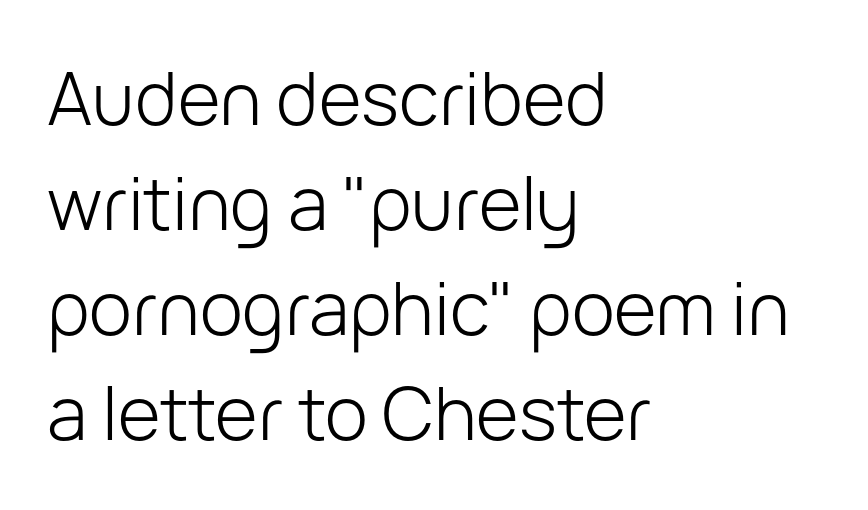
Q: Is the text bold? A: No.
Q: Is the text italic (slanted)? A: No, it is upright.
Q: Is the typeface a serif or a sans-serif typeface? A: Sans-serif.
Q: Is the text underlined? A: No.
Q: How is the paragraph aligned? A: Left-aligned.
Q: Is the spacing between letters normal or unusually wide? A: Normal.
Q: Is the spacing between lines tight, normal or loose? A: Normal.
Q: Width (condensed, normal, or wide)? A: Normal.
Q: Stroke contrast? A: Low.
Q: x-height? A: Medium.
Q: Monospaced? A: No.
